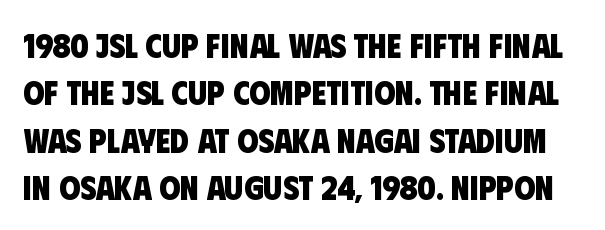
{"serif": "no", "bold": "yes", "weight": "heavy", "width": "condensed", "stroke_contrast": "low", "x_height": "large", "monospaced": "no", "underline": "no", "line_spacing": "normal", "line_spacing_ratio": 1.39, "letter_spacing": "normal", "letter_spacing_em": 0.0, "glyph_px": 34}
